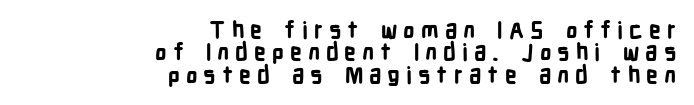
{"italic": "no", "bold": "yes", "underline": "no", "align": "right", "line_spacing": "tight", "line_spacing_ratio": 0.97, "letter_spacing": "wide", "letter_spacing_em": 0.26, "glyph_px": 23}
